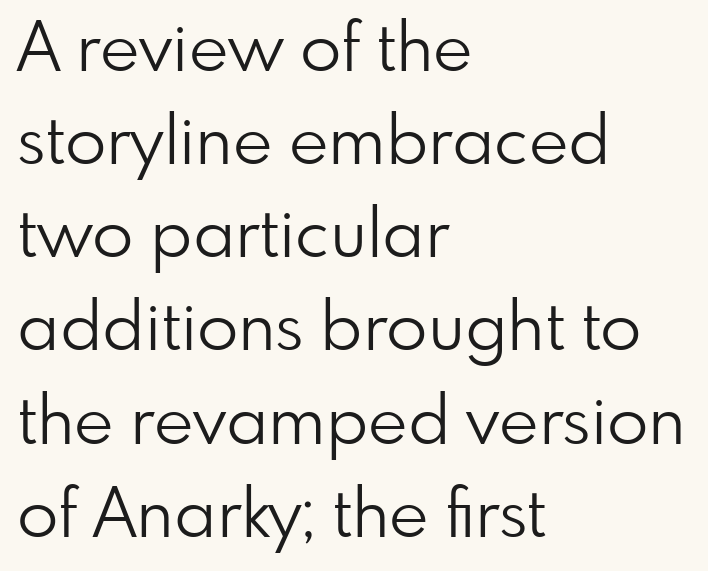
The image shows 68 px light sans-serif type, upright; set left-aligned, normal line spacing (1.37x), normal letter spacing, not underlined; low stroke contrast and a small x-height.
